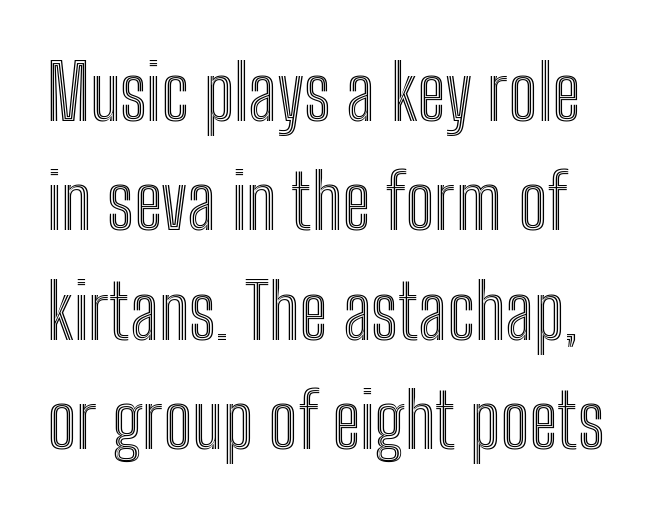
The image shows 75 px condensed type, upright; set normal line spacing (1.46x), normal letter spacing, not underlined; a medium x-height.
